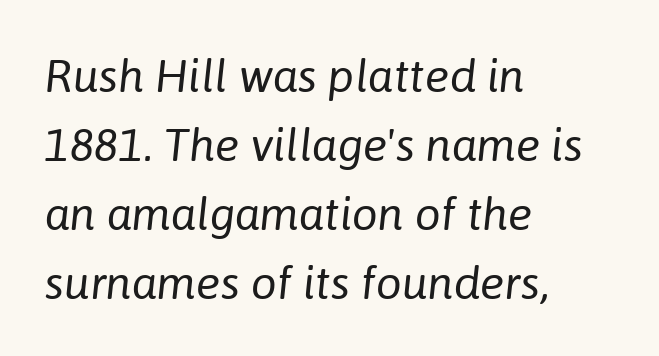
Tracking value appears to be zero — textbook default spacing. Each line starts at the same left margin while the right side varies. Caption: face not bold, strokes unweighted. The text carries the slant typical of an italic or oblique font.
